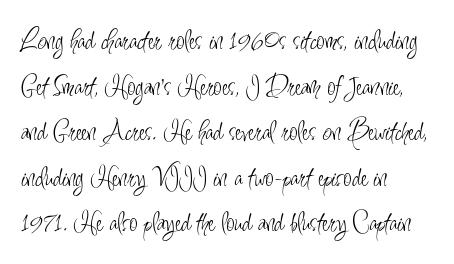
{"serif": "no", "bold": "no", "weight": "light", "width": "condensed", "stroke_contrast": "low", "x_height": "small", "monospaced": "no", "underline": "no", "align": "left", "line_spacing": "normal", "line_spacing_ratio": 1.52, "letter_spacing": "normal", "letter_spacing_em": 0.0, "glyph_px": 30}
